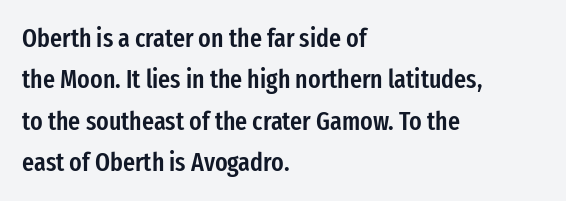
The lines are quadded left. Descenders hang freely into open space. Semibold letterforms, between regular and bold. Observe the ordinary spacing: letters are neighbours, not strangers.
